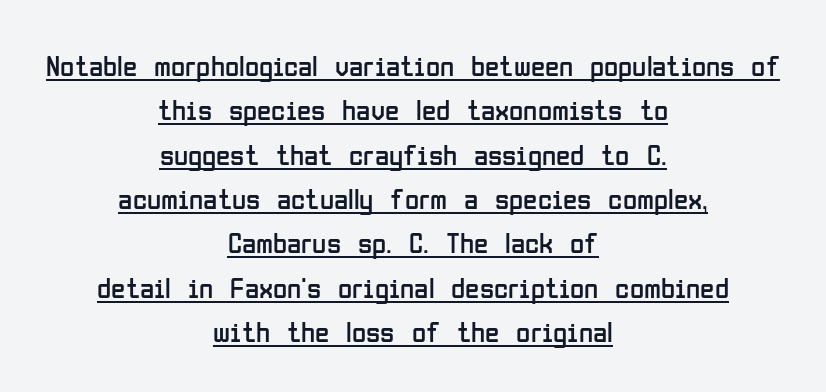
The image shows 29 px regular-weight, condensed sans-serif type, upright; set centered, normal line spacing (1.53x), normal letter spacing, underlined; low stroke contrast and a medium x-height.
